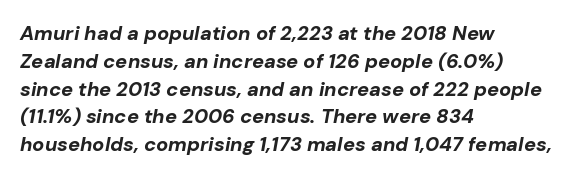
Q: Is the text bold? A: Yes.
Q: Is the text italic (slanted)? A: Yes, it leans right by about 10 degrees.
Q: Is the text underlined? A: No.
Q: How is the paragraph aligned? A: Left-aligned.
Q: Is the spacing between letters normal or unusually wide? A: Normal.
Q: Is the spacing between lines tight, normal or loose? A: Normal.
